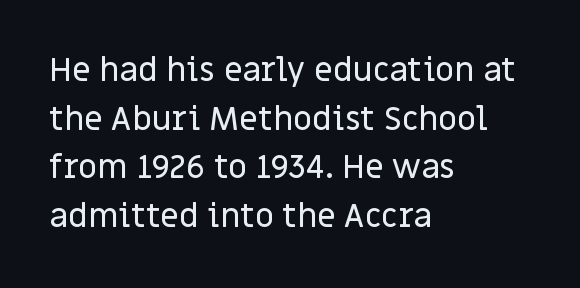
{"serif": "no", "italic": "no", "width": "normal", "stroke_contrast": "low", "x_height": "large", "monospaced": "no", "underline": "no", "align": "left", "line_spacing": "normal", "line_spacing_ratio": 1.47, "letter_spacing": "normal", "letter_spacing_em": 0.0, "glyph_px": 33}
